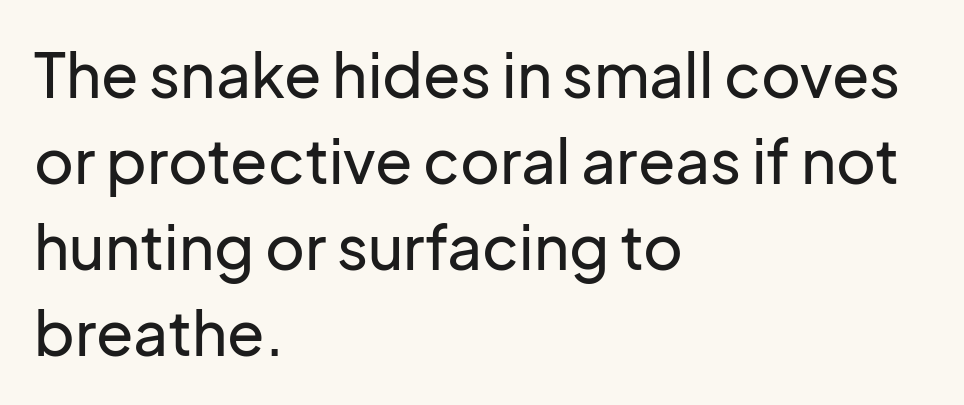
Q: Is the text italic (slanted)? A: No, it is upright.
Q: Is the typeface a serif or a sans-serif typeface? A: Sans-serif.
Q: Is the text underlined? A: No.
Q: How is the paragraph aligned? A: Left-aligned.
Q: Is the spacing between letters normal or unusually wide? A: Normal.
Q: Is the spacing between lines tight, normal or loose? A: Normal.
Q: Width (condensed, normal, or wide)? A: Normal.
Q: Stroke contrast? A: Low.
Q: x-height? A: Medium.
Q: Monospaced? A: No.
